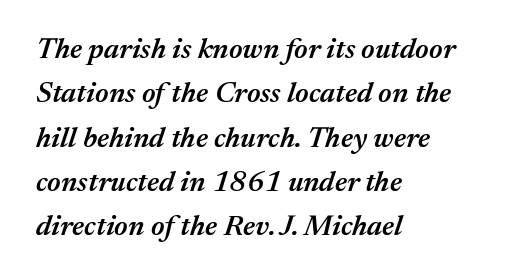
{"italic": "yes", "lean": "right", "slant_degrees": 17, "bold": "semi", "weight": "semibold", "width": "normal", "stroke_contrast": "medium", "x_height": "medium", "monospaced": "no", "underline": "no", "align": "left", "line_spacing": "normal", "line_spacing_ratio": 1.53, "letter_spacing": "normal", "letter_spacing_em": 0.0, "glyph_px": 29}
